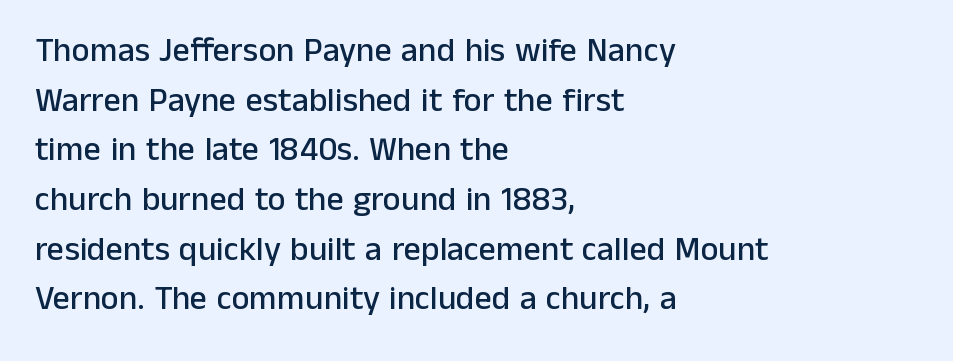
Q: Is the text italic (slanted)? A: No, it is upright.
Q: Is the typeface a serif or a sans-serif typeface? A: Sans-serif.
Q: Is the text underlined? A: No.
Q: How is the paragraph aligned? A: Left-aligned.
Q: Is the spacing between letters normal or unusually wide? A: Normal.
Q: Is the spacing between lines tight, normal or loose? A: Normal.
Q: Width (condensed, normal, or wide)? A: Normal.
Q: Stroke contrast? A: Low.
Q: x-height? A: Medium.
Q: Monospaced? A: No.
